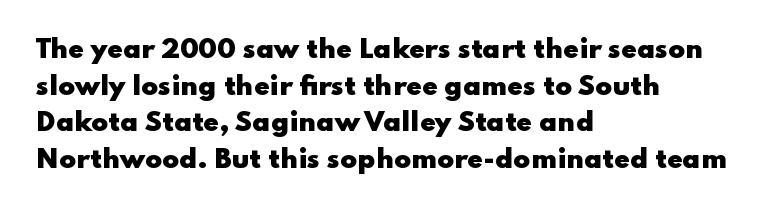
The image shows 25 px bold type, upright; set left-aligned, normal line spacing (1.47x), normal letter spacing, not underlined.
